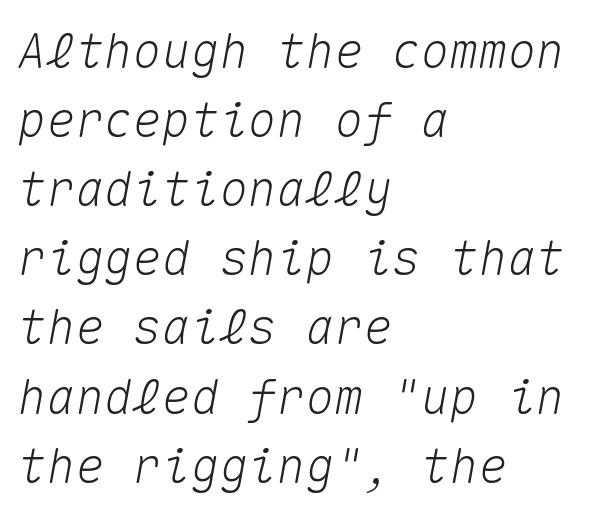
Has an underline been added? It has not. Here the designer chose a console-style face with uniform glyph widths. If you drew a line through each stem, it would be angled. The rendering uses a moderate line-height, typical for paragraphs.
